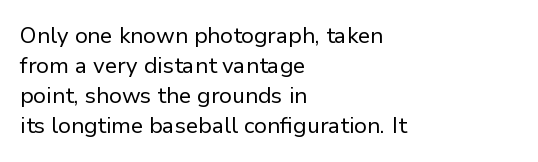
The image shows 22 px text type, upright; set left-aligned, normal line spacing (1.37x), normal letter spacing, not underlined.
